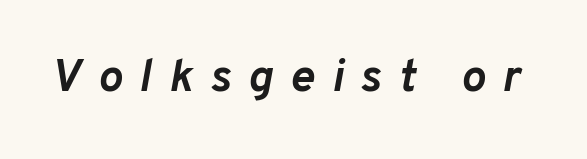
{"italic": "yes", "lean": "right", "slant_degrees": 10, "bold": "yes", "weight": "semibold", "width": "normal", "stroke_contrast": "low", "x_height": "medium", "monospaced": "no", "underline": "no", "letter_spacing": "wide", "letter_spacing_em": 0.37, "glyph_px": 46}
